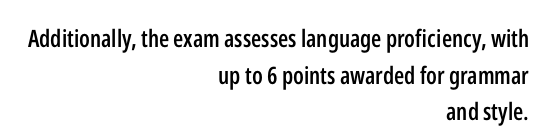
{"italic": "no", "bold": "semi", "underline": "no", "align": "right", "line_spacing": "normal", "line_spacing_ratio": 1.53, "letter_spacing": "normal", "letter_spacing_em": 0.0, "glyph_px": 24}
